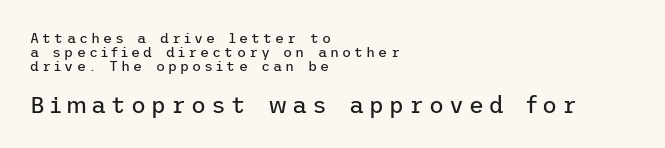
{"italic": "no", "bold": "no", "underline": "no", "align": "left", "line_spacing": "tight", "line_spacing_ratio": 1.01, "letter_spacing": "wide", "letter_spacing_em": 0.22, "larger_block": "second", "size_ratio": 1.64, "glyph_px": 23}
